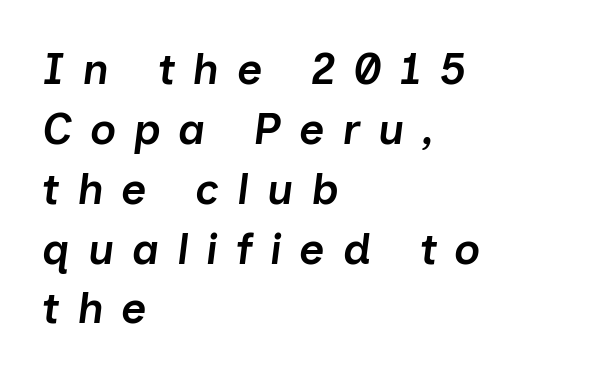
Q: Is the text bold? A: Semi-bold.
Q: Is the text italic (slanted)? A: Yes, it leans right by about 7 degrees.
Q: Is the text underlined? A: No.
Q: How is the paragraph aligned? A: Left-aligned.
Q: Is the spacing between letters normal or unusually wide? A: Unusually wide.
Q: Is the spacing between lines tight, normal or loose? A: Normal.
Q: Width (condensed, normal, or wide)? A: Normal.
Q: Stroke contrast? A: Low.
Q: x-height? A: Medium.
Q: Monospaced? A: No.
